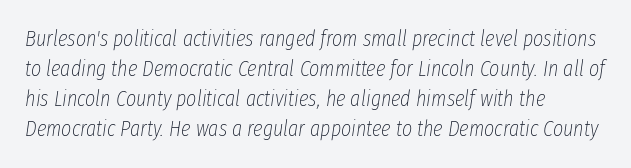
The image shows 22 px text type, italic (leaning right); set left-aligned, normal line spacing (1.37x), normal letter spacing, not underlined.
